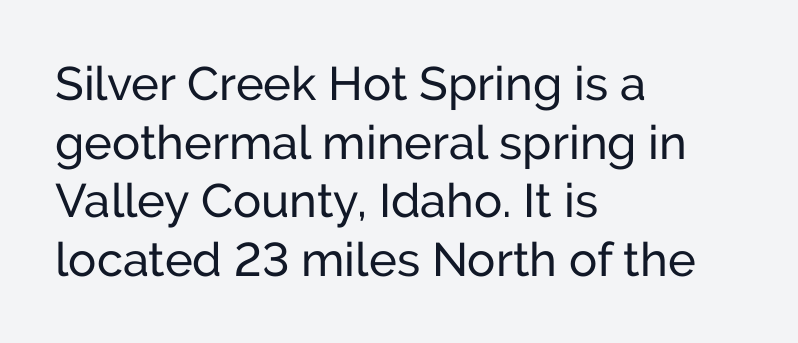
Q: Is the text bold? A: No.
Q: Is the text italic (slanted)? A: No, it is upright.
Q: Is the typeface a serif or a sans-serif typeface? A: Sans-serif.
Q: Is the text underlined? A: No.
Q: How is the paragraph aligned? A: Left-aligned.
Q: Is the spacing between letters normal or unusually wide? A: Normal.
Q: Is the spacing between lines tight, normal or loose? A: Normal.
Q: Width (condensed, normal, or wide)? A: Normal.
Q: Stroke contrast? A: Low.
Q: x-height? A: Medium.
Q: Monospaced? A: No.
